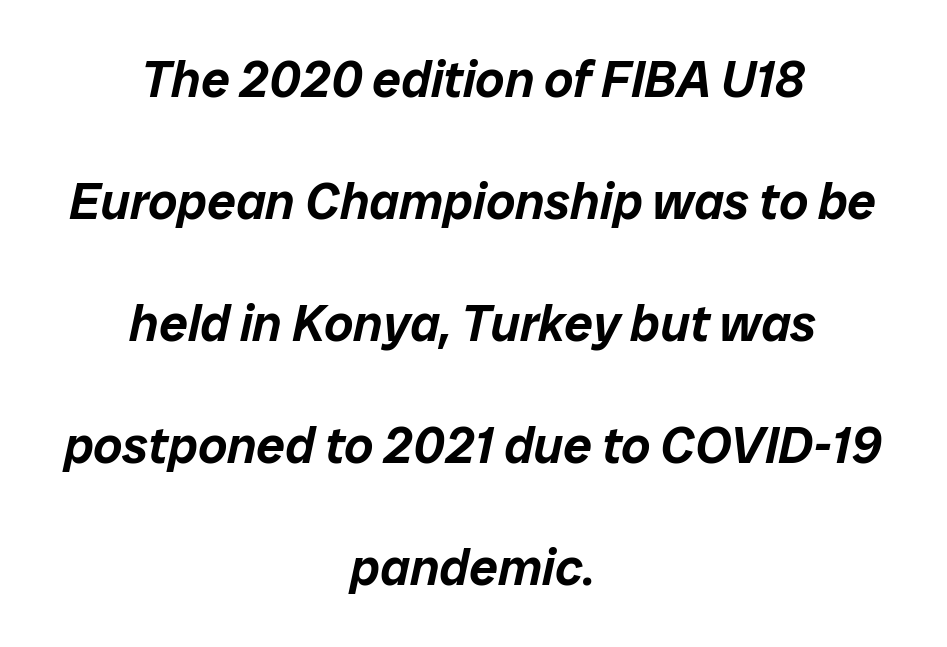
The image shows 51 px text type, italic (leaning right); set centered, loose line spacing (2.39x), normal letter spacing, not underlined; low stroke contrast and a medium x-height.
